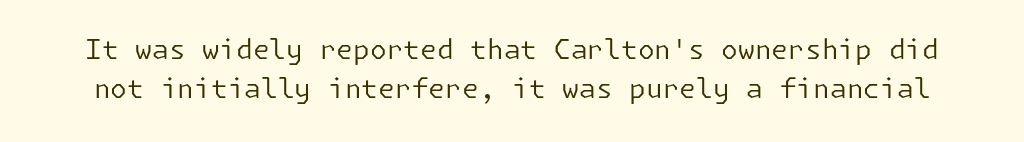
{"italic": "no", "bold": "no", "underline": "no", "line_spacing": "normal", "line_spacing_ratio": 1.46, "letter_spacing": "normal", "letter_spacing_em": 0.0, "glyph_px": 27}
